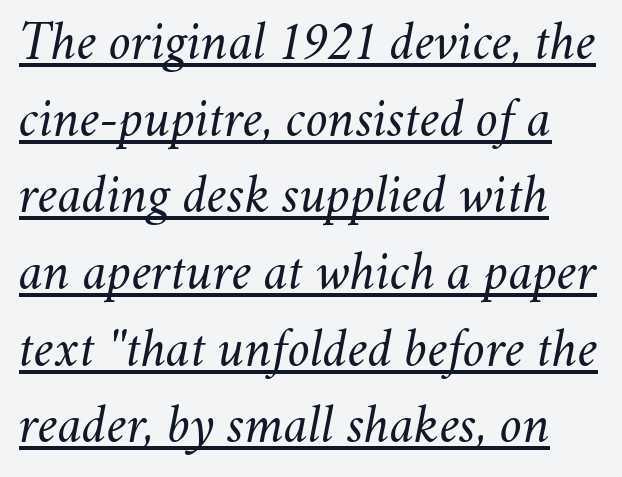
The image shows 54 px regular-weight type, italic (leaning right); set normal line spacing (1.42x), normal letter spacing, underlined; medium stroke contrast and a small x-height.
